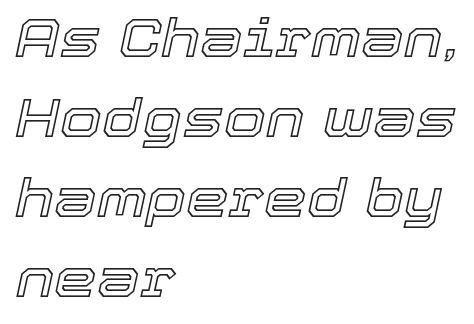
In CSS terms this would be text-align: left. Interline gaps are of average width in this sample. What stands out about the letter spacing? Nothing — it is the standard amount. Observe the lean: these are italic letterforms. This sample has the flowing, uneven cadence of proportional lettering. The space beneath each line is pristine and unruled.
